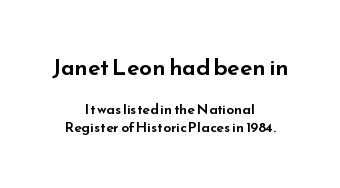
The image shows 23 px text type, upright; set centered, normal line spacing (1.32x), normal letter spacing, not underlined; the first (top) block is 1.64x larger.
